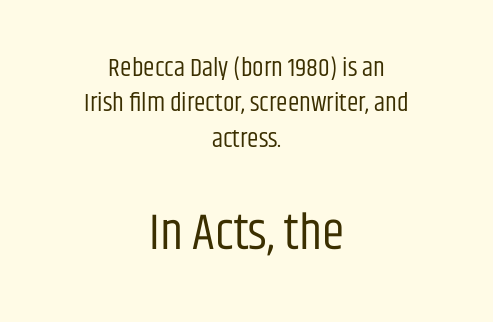
{"serif": "no", "italic": "no", "bold": "no", "weight": "regular", "width": "condensed", "stroke_contrast": "low", "x_height": "large", "monospaced": "no", "underline": "no", "align": "center", "line_spacing": "normal", "line_spacing_ratio": 1.36, "letter_spacing": "normal", "letter_spacing_em": 0.0, "larger_block": "second", "size_ratio": 1.96, "glyph_px": 51}
